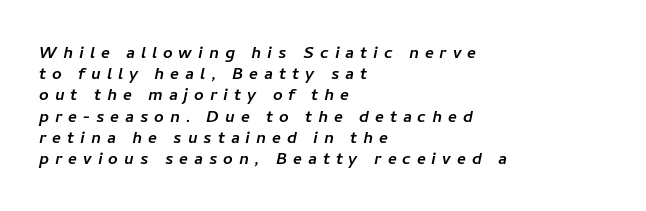
{"underline": "no", "align": "left", "line_spacing": "tight", "line_spacing_ratio": 1.01, "letter_spacing": "wide", "letter_spacing_em": 0.28, "glyph_px": 21}
